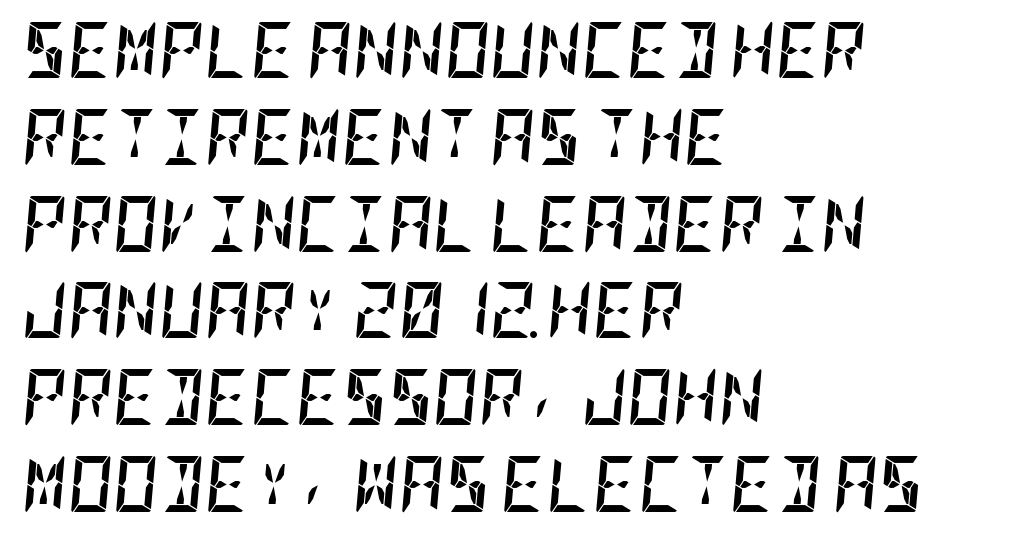
{"italic": "yes", "lean": "right", "slant_degrees": 5, "bold": "yes", "weight": "semibold", "width": "condensed", "stroke_contrast": "low", "x_height": "large", "underline": "no", "align": "left", "line_spacing": "normal", "line_spacing_ratio": 1.55, "letter_spacing": "normal", "letter_spacing_em": 0.0, "glyph_px": 56}
